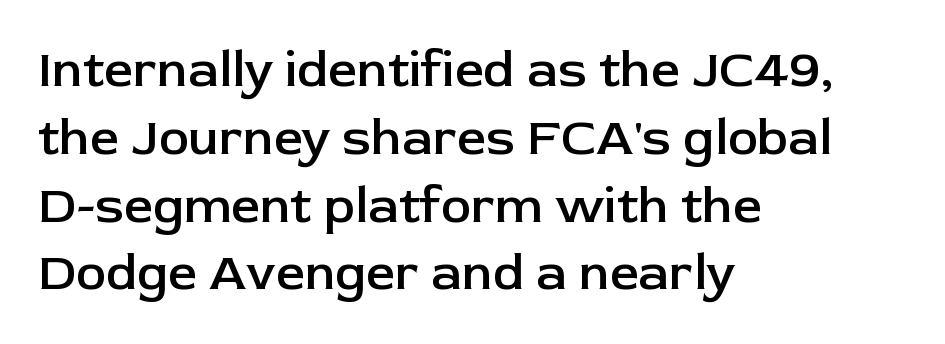
The image shows 51 px semibold sans-serif type, upright; set left-aligned, normal line spacing (1.33x), normal letter spacing, not underlined; low stroke contrast and a medium x-height.
